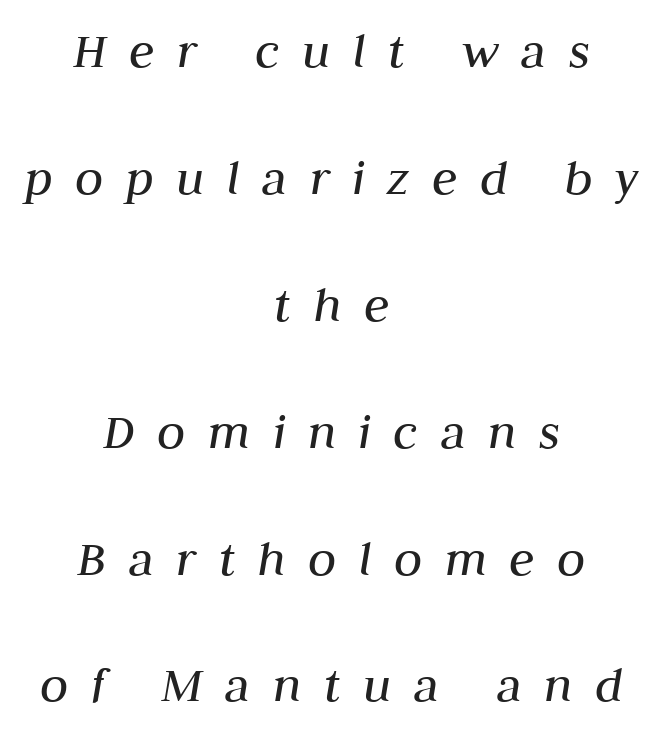
Q: Is the text bold? A: No.
Q: Is the text italic (slanted)? A: Yes, it leans right by about 10 degrees.
Q: Is the text underlined? A: No.
Q: How is the paragraph aligned? A: Centered.
Q: Is the spacing between letters normal or unusually wide? A: Unusually wide.
Q: Is the spacing between lines tight, normal or loose? A: Loose.
Q: Width (condensed, normal, or wide)? A: Normal.
Q: Stroke contrast? A: Medium.
Q: x-height? A: Medium.
Q: Monospaced? A: No.
